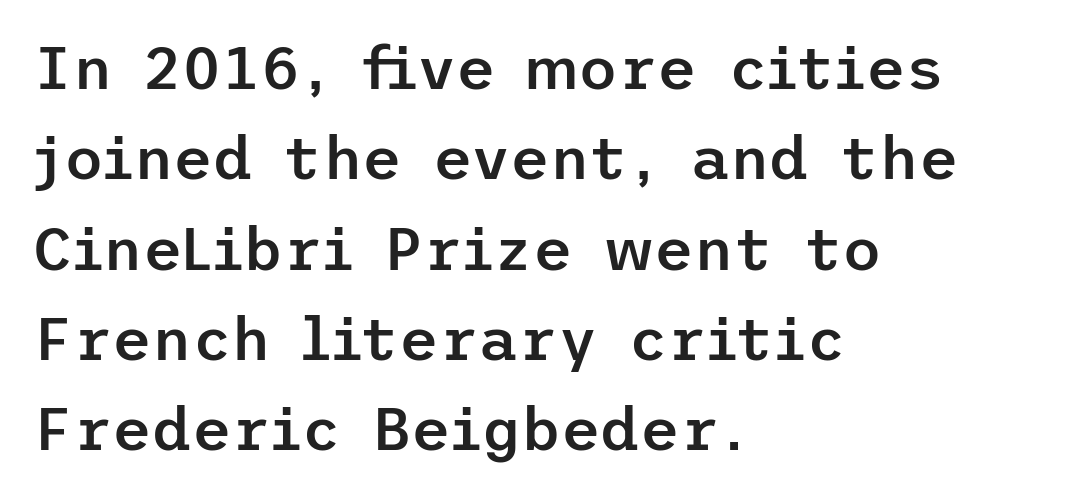
The image shows 61 px semibold sans-serif type, upright; set left-aligned, normal line spacing (1.48x), normal letter spacing, not underlined; low stroke contrast and a medium x-height.
